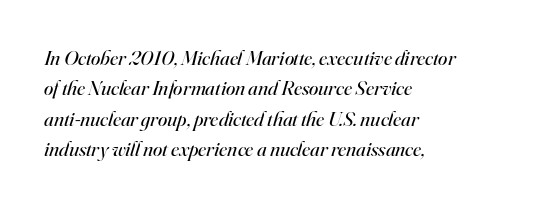
Q: Is the text bold? A: No.
Q: Is the text italic (slanted)? A: Yes, it leans right by about 16 degrees.
Q: Is the text underlined? A: No.
Q: How is the paragraph aligned? A: Left-aligned.
Q: Is the spacing between letters normal or unusually wide? A: Normal.
Q: Is the spacing between lines tight, normal or loose? A: Normal.
